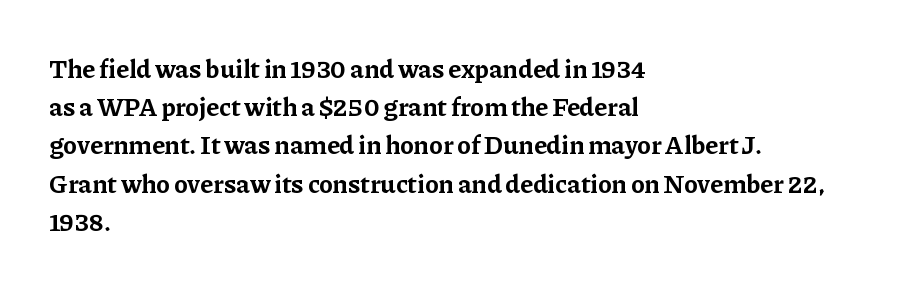
One glance says typical: line gaps are just what's usual. Students, note that the glyphs here touch the page at normal intervals. When letters stand straight like this, we call the style roman or upright. The string is rendered with underlining switched off. Casual observation: everything's shoved over to the left.
